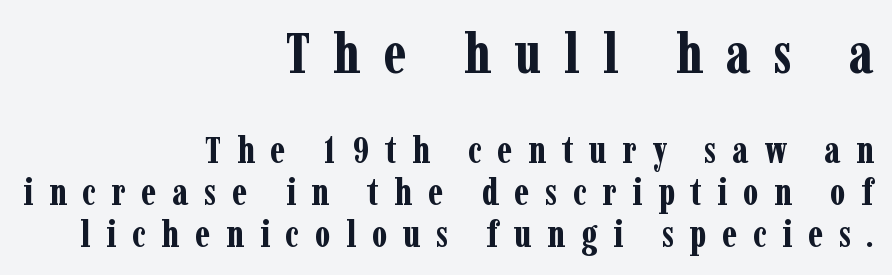
{"serif": "yes", "italic": "no", "bold": "yes", "weight": "bold", "width": "condensed", "stroke_contrast": "low", "x_height": "medium", "monospaced": "no", "underline": "no", "align": "right", "line_spacing": "tight", "line_spacing_ratio": 1.1, "letter_spacing": "wide", "letter_spacing_em": 0.41, "larger_block": "first", "size_ratio": 1.5, "glyph_px": 57}
